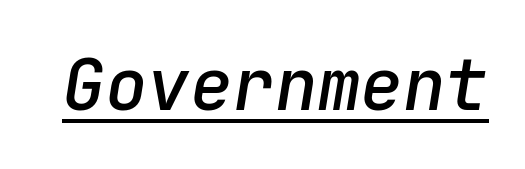
Q: Is the text bold? A: Semi-bold.
Q: Is the text italic (slanted)? A: Yes, it leans right by about 9 degrees.
Q: Is the text underlined? A: Yes.
Q: Is the spacing between letters normal or unusually wide? A: Normal.
Q: Width (condensed, normal, or wide)? A: Normal.
Q: Stroke contrast? A: Low.
Q: x-height? A: Medium.
Q: Monospaced? A: Yes.
